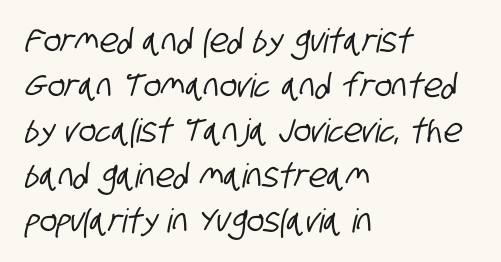
Compared with a centered layout, this one pins lines to the left instead. Successive baselines arrive at the customary interval. Spacing between characters is what you'd get straight out of the box. The letters advance in unequal steps, a hallmark of proportional type. Each letter's strokes conclude bluntly, with no projecting serifs. Plain, unruled lines of type.
